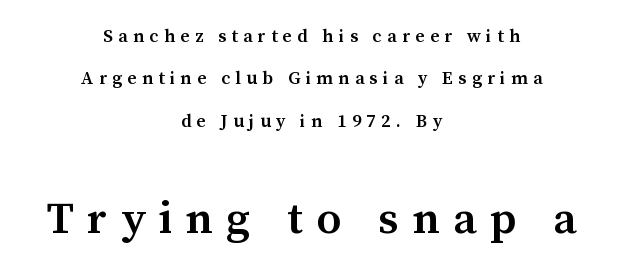
The image shows 45 px semibold serif type, upright; set centered, loose line spacing (2.35x), unusually wide letter spacing (+0.3 em), not underlined; the second (bottom) block is 2.5x larger; medium stroke contrast and a medium x-height.
